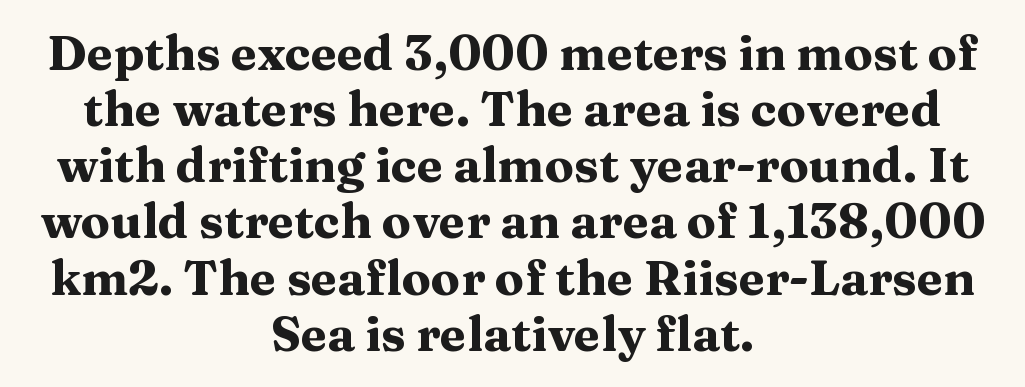
{"serif": "yes", "italic": "no", "bold": "yes", "weight": "heavy", "width": "wide", "stroke_contrast": "medium", "x_height": "medium", "monospaced": "no", "underline": "no", "align": "center", "line_spacing_ratio": 1.17, "letter_spacing": "normal", "letter_spacing_em": 0.0, "glyph_px": 48}
